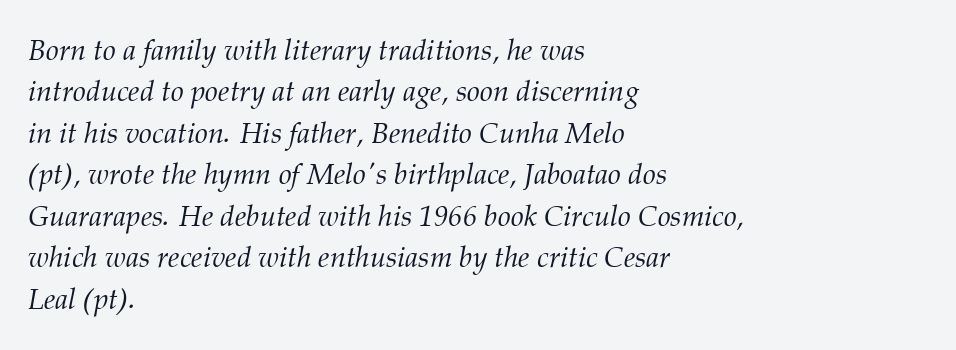
The image shows 29 px light serif type, italic (leaning right); set left-aligned, normal line spacing (1.43x), normal letter spacing, not underlined; medium stroke contrast and a medium x-height.
